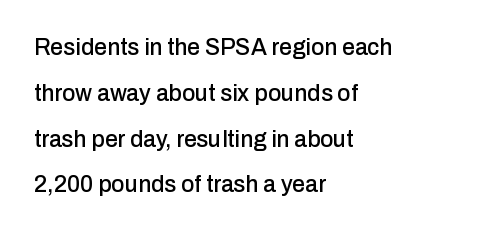
The line texture is even and compact thanks to regular tracking. The typesetter chose a ragged-right arrangement here. Style check: upright. Descender tails drop into unmarked territory. Vertical spacing — loose.
